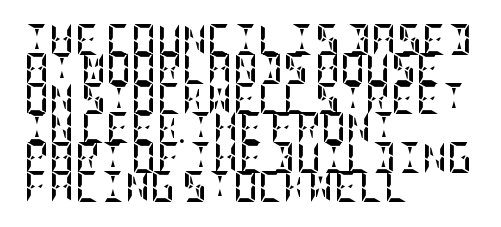
{"italic": "no", "bold": "yes", "weight": "semibold", "width": "condensed", "stroke_contrast": "low", "x_height": "large", "underline": "no", "align": "left", "line_spacing": "tight", "line_spacing_ratio": 0.95, "letter_spacing": "normal", "letter_spacing_em": 0.0, "glyph_px": 31}
